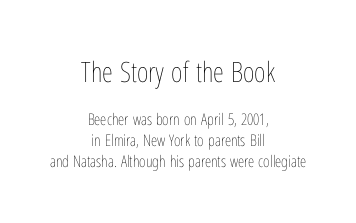
The image shows 28 px thin, condensed type, upright; set centered, normal line spacing (1.33x), normal letter spacing, not underlined; the first (top) block is 1.75x larger; low stroke contrast and a medium x-height.
